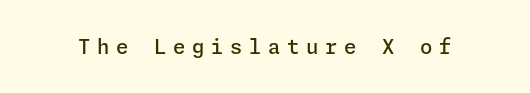
{"italic": "no", "bold": "semi", "underline": "no", "letter_spacing": "wide", "letter_spacing_em": 0.33, "glyph_px": 20}
